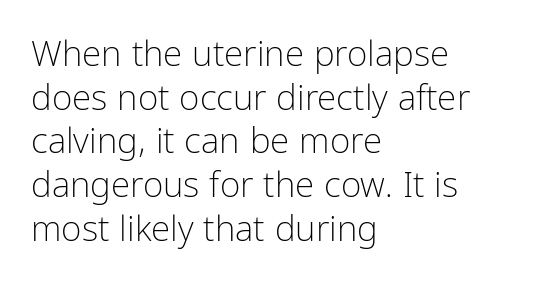
You could not count columns in this text — the font is proportionally spaced. Normally led — the rows are evenly, conventionally spaced. A quiet, ordinary-to-light weight characterises the typeface. Unlike a traditional serif, this face leaves its strokes unadorned.
